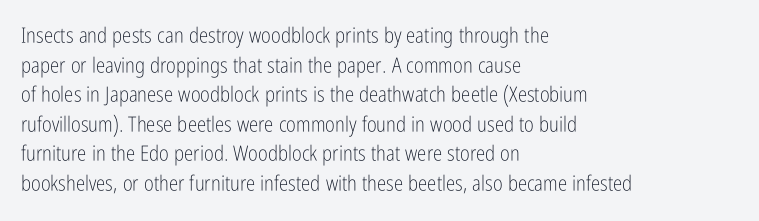
Q: Is the text bold? A: No.
Q: Is the text italic (slanted)? A: No, it is upright.
Q: Is the text underlined? A: No.
Q: How is the paragraph aligned? A: Left-aligned.
Q: Is the spacing between letters normal or unusually wide? A: Normal.
Q: Is the spacing between lines tight, normal or loose? A: Normal.
